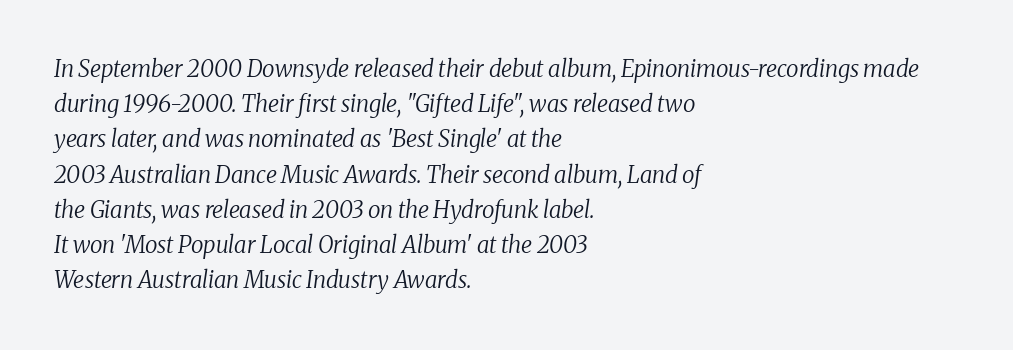
Q: Is the text bold? A: No.
Q: Is the text italic (slanted)? A: Yes, it leans right by about 8 degrees.
Q: Is the text underlined? A: No.
Q: How is the paragraph aligned? A: Left-aligned.
Q: Is the spacing between letters normal or unusually wide? A: Normal.
Q: Is the spacing between lines tight, normal or loose? A: Normal.
